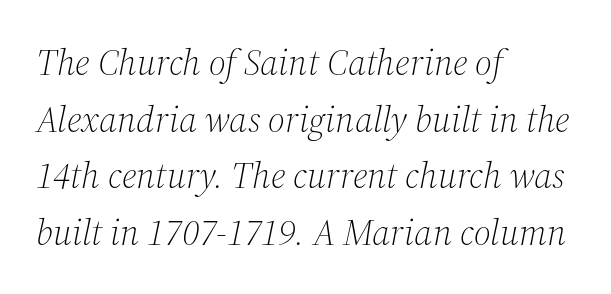
The compositor pushed each line to the left boundary. The glyphs in this specimen are seriffed. What stands out about the letter spacing? Nothing — it is the standard amount. Here the designer chose a conventional face with non-uniform glyph widths. The typography opts for an oblique posture over an upright one. Baseline-to-baseline distance is the conventional proportion of letter height.
